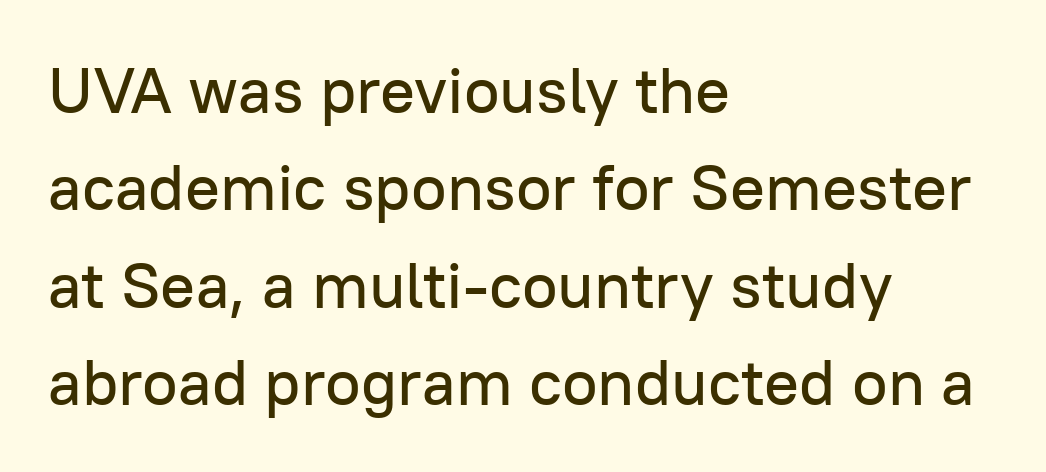
{"serif": "no", "italic": "no", "width": "normal", "stroke_contrast": "low", "x_height": "medium", "monospaced": "no", "underline": "no", "align": "left", "line_spacing": "normal", "line_spacing_ratio": 1.5, "letter_spacing": "normal", "letter_spacing_em": 0.0, "glyph_px": 65}
